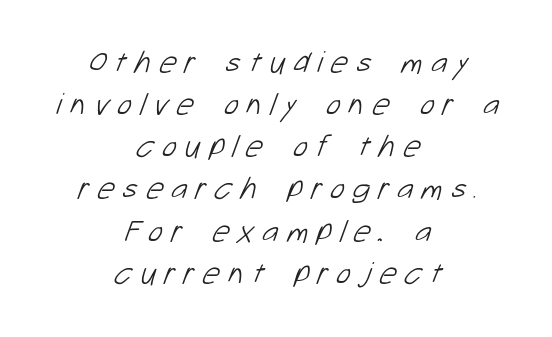
Q: Is the text bold? A: No.
Q: Is the typeface a serif or a sans-serif typeface? A: Sans-serif.
Q: Is the text underlined? A: No.
Q: How is the paragraph aligned? A: Centered.
Q: Is the spacing between letters normal or unusually wide? A: Unusually wide.
Q: Is the spacing between lines tight, normal or loose? A: Normal.
Q: Width (condensed, normal, or wide)? A: Normal.
Q: Stroke contrast? A: Low.
Q: x-height? A: Medium.
Q: Monospaced? A: No.
